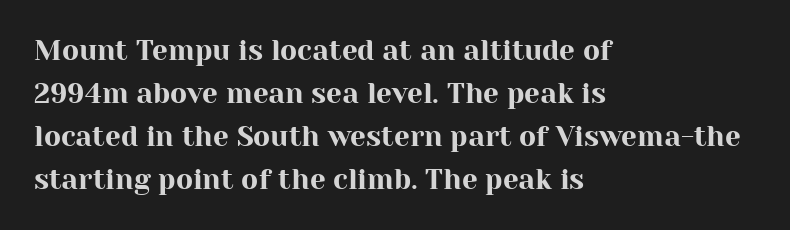
Q: Is the text italic (slanted)? A: No, it is upright.
Q: Is the typeface a serif or a sans-serif typeface? A: Serif.
Q: Is the text underlined? A: No.
Q: How is the paragraph aligned? A: Left-aligned.
Q: Is the spacing between letters normal or unusually wide? A: Normal.
Q: Is the spacing between lines tight, normal or loose? A: Normal.
Q: Width (condensed, normal, or wide)? A: Normal.
Q: Stroke contrast? A: High.
Q: x-height? A: Medium.
Q: Monospaced? A: No.
